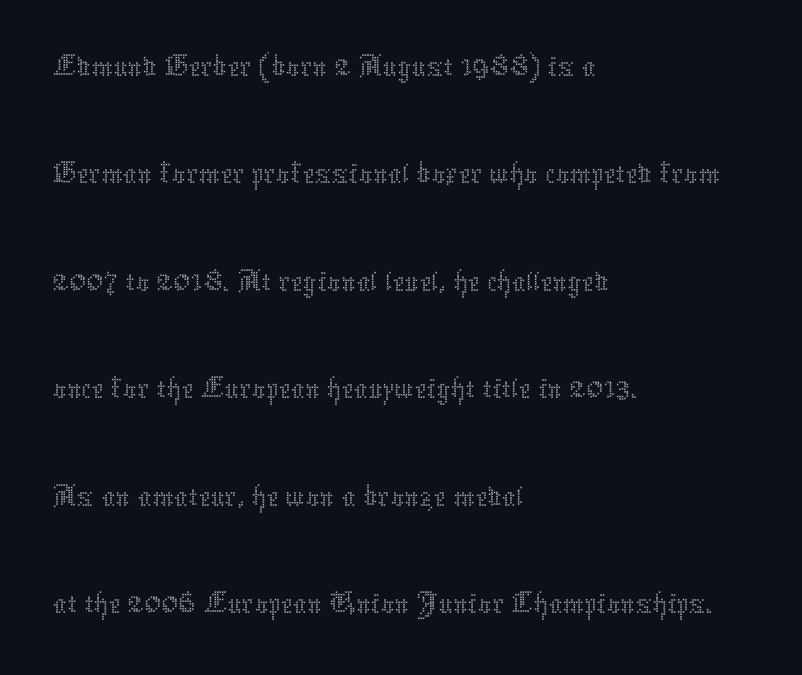
The image shows 68 px thin type, upright; set left-aligned, normal line spacing (1.58x), normal letter spacing, not underlined; medium stroke contrast and a medium x-height.
